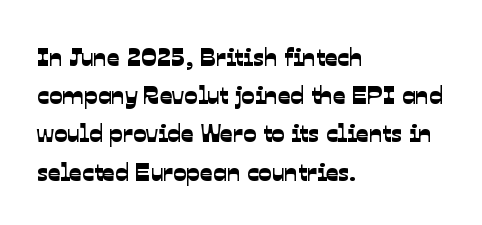
The image shows 25 px text type; set left-aligned, normal line spacing (1.53x), normal letter spacing, not underlined.
